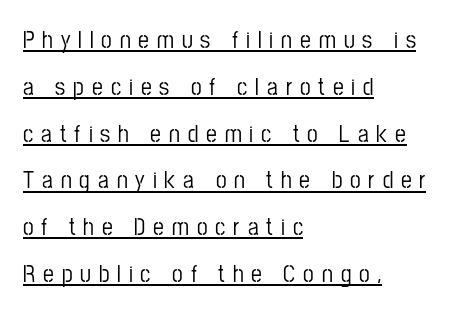
Q: Is the text italic (slanted)? A: No, it is upright.
Q: Is the text underlined? A: Yes.
Q: How is the paragraph aligned? A: Left-aligned.
Q: Is the spacing between letters normal or unusually wide? A: Unusually wide.
Q: Is the spacing between lines tight, normal or loose? A: Loose.
